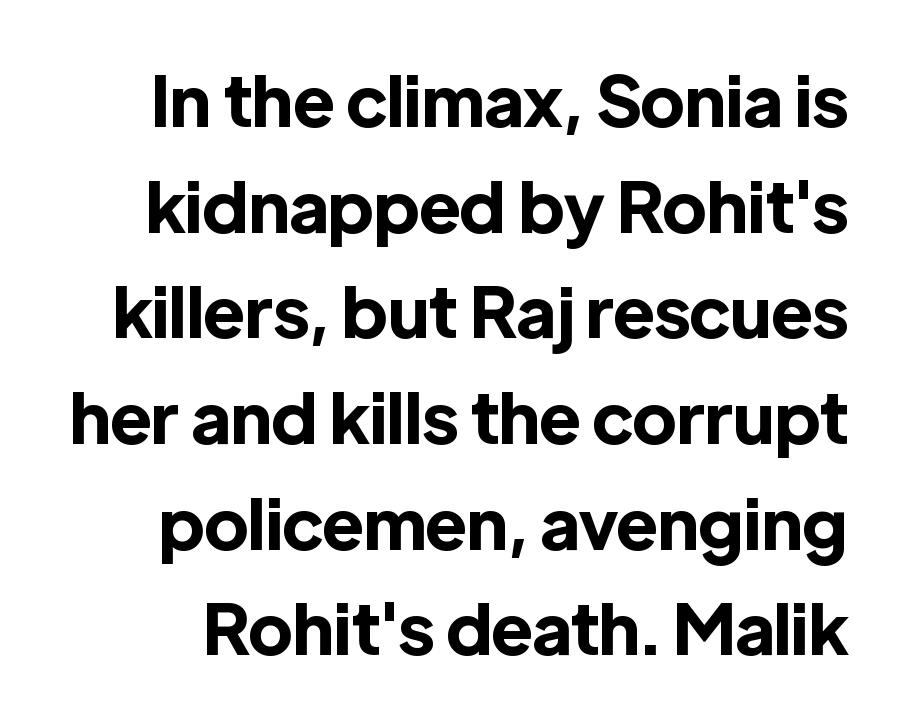
The image shows 70 px bold sans-serif type, upright; set normal line spacing (1.51x), normal letter spacing, not underlined; a medium x-height.
